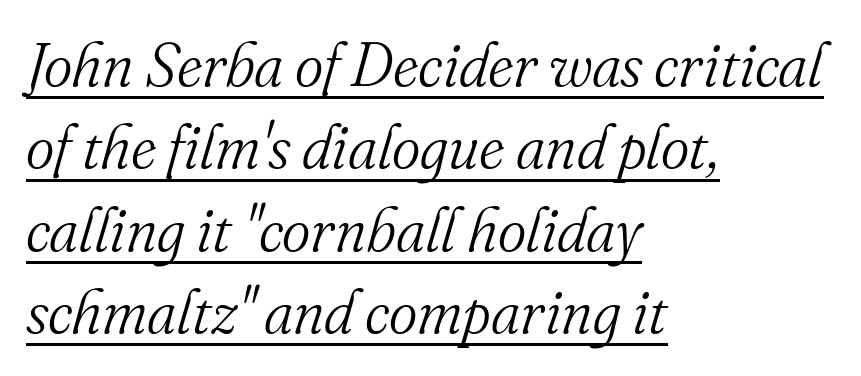
The compositor pushed each line to the left boundary. Honestly, the letter spacing is just normal — you wouldn't notice it. The lettering tilts uniformly, giving the passage an italic look. To sum up the face: it has serifs. The characters are drawn with everyday or finer stroke widths.
